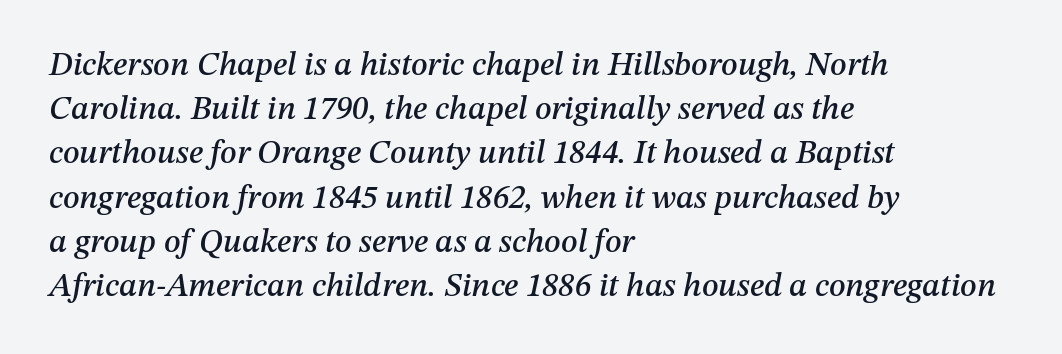
The image shows 33 px text type, italic (leaning right); set left-aligned, normal line spacing (1.34x), normal letter spacing, not underlined; medium stroke contrast and a medium x-height.
